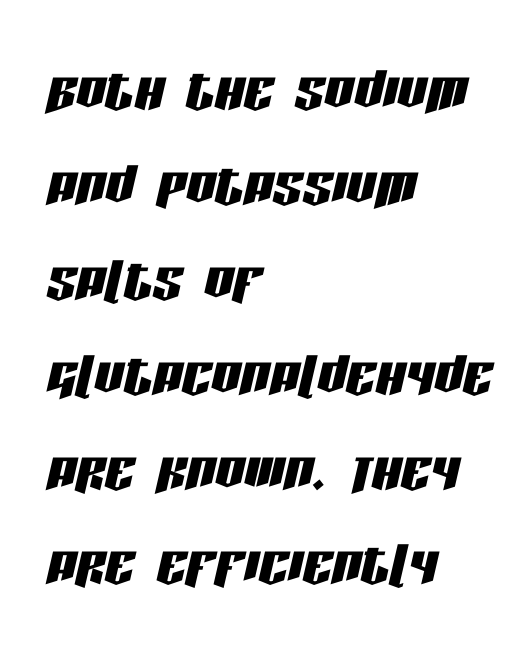
The image shows 73 px condensed type, italic (leaning right); set left-aligned, normal line spacing (1.3x), normal letter spacing, not underlined; low stroke contrast and a large x-height.
